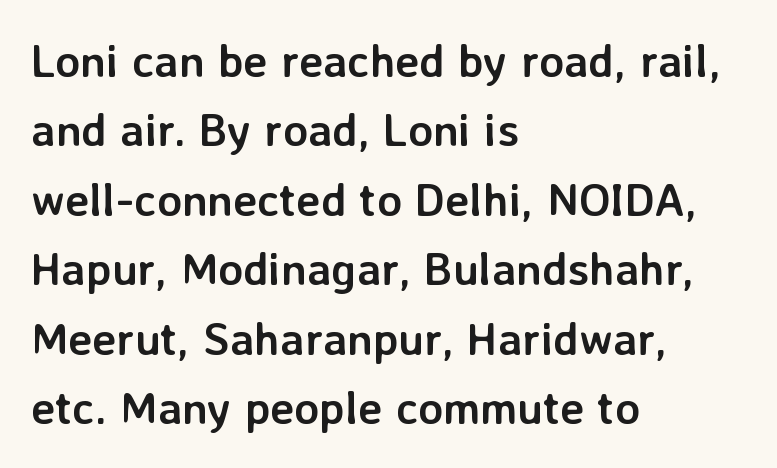
Q: Is the text bold? A: Yes.
Q: Is the text italic (slanted)? A: No, it is upright.
Q: Is the typeface a serif or a sans-serif typeface? A: Sans-serif.
Q: Is the text underlined? A: No.
Q: How is the paragraph aligned? A: Left-aligned.
Q: Is the spacing between letters normal or unusually wide? A: Normal.
Q: Is the spacing between lines tight, normal or loose? A: Normal.
Q: Width (condensed, normal, or wide)? A: Normal.
Q: Stroke contrast? A: Low.
Q: x-height? A: Medium.
Q: Monospaced? A: No.
